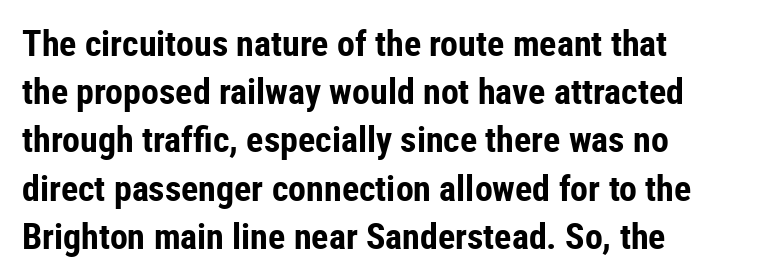
Note: no serifs on the glyphs. Leftover space on each line is placed entirely after the last word. These lines carry a lot of weight — the face is fully bold. The face used here is proportionally spaced, like ordinary book or web type. Characters remain perfectly vertical along every line.
